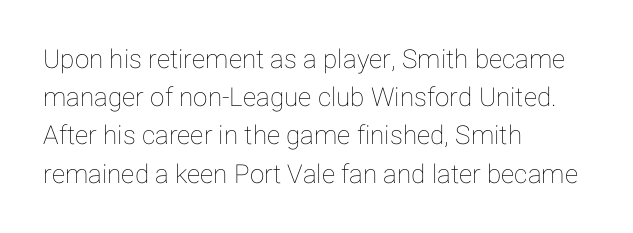
The image shows 26 px text type, upright; set left-aligned, normal line spacing (1.47x), normal letter spacing, not underlined.
